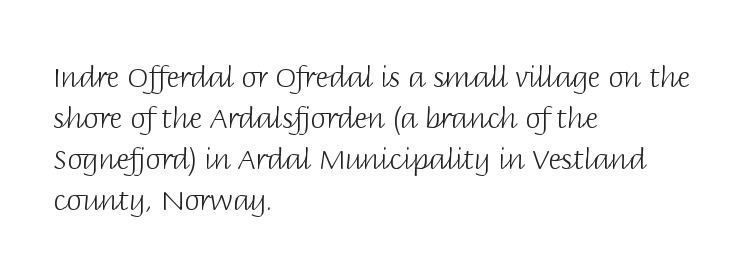
{"serif": "no", "italic": "no", "bold": "no", "weight": "light", "width": "normal", "stroke_contrast": "low", "x_height": "large", "monospaced": "no", "underline": "no", "align": "left", "line_spacing": "normal", "line_spacing_ratio": 1.46, "letter_spacing": "normal", "letter_spacing_em": 0.0, "glyph_px": 28}
